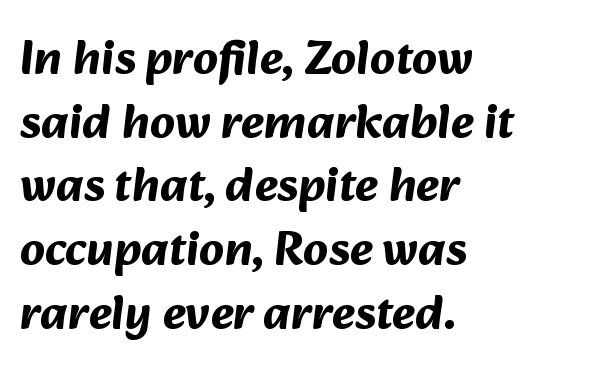
Q: Is the text bold? A: Yes.
Q: Is the typeface a serif or a sans-serif typeface? A: Sans-serif.
Q: Is the text underlined? A: No.
Q: How is the paragraph aligned? A: Left-aligned.
Q: Is the spacing between letters normal or unusually wide? A: Normal.
Q: Is the spacing between lines tight, normal or loose? A: Normal.
Q: Width (condensed, normal, or wide)? A: Normal.
Q: Stroke contrast? A: Medium.
Q: x-height? A: Medium.
Q: Monospaced? A: No.
